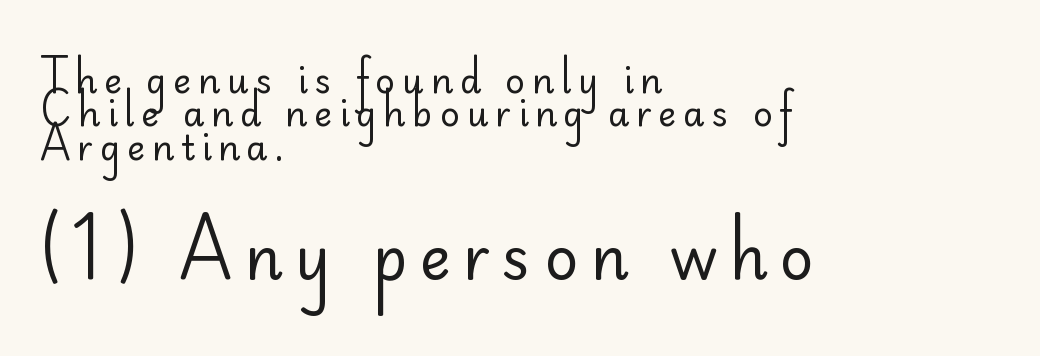
The image shows 59 px regular-weight sans-serif type, upright; set left-aligned, tight line spacing (0.98x), unusually wide letter spacing (+0.2 em), not underlined; the second (bottom) block is 1.74x larger; low stroke contrast and a small x-height.
